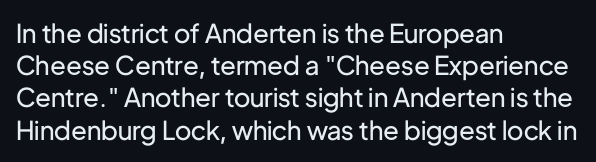
No letter is thick-stroked: the sample isn't bold. The lettering stays uniformly vertical, giving the passage a roman look. This sample uses plain, unmodified letter spacing. These lines stack with their left ends in a neat column. The gap between lines stays unmarked.
